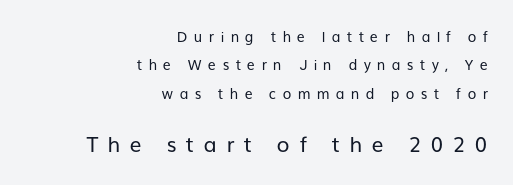
The image shows 21 px text type, upright; set right-aligned, loose line spacing (2.03x), unusually wide letter spacing (+0.45 em), not underlined; the second (bottom) block is 1.5x larger.
